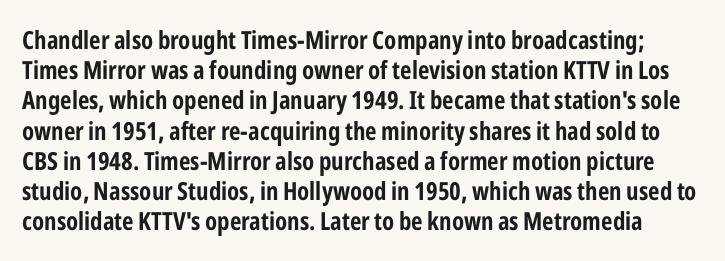
{"italic": "no", "bold": "yes", "underline": "no", "line_spacing_ratio": 1.21, "letter_spacing": "normal", "letter_spacing_em": 0.0, "glyph_px": 25}
